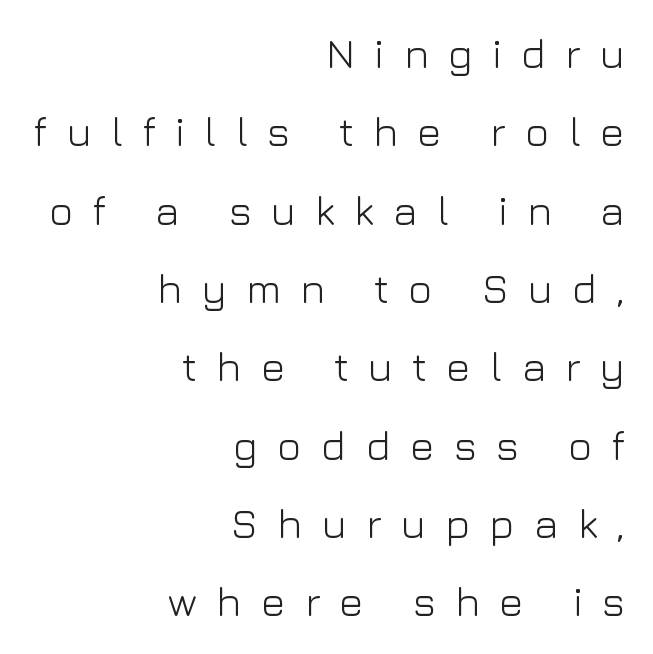
Q: Is the text bold? A: No.
Q: Is the text italic (slanted)? A: No, it is upright.
Q: Is the typeface a serif or a sans-serif typeface? A: Sans-serif.
Q: Is the text underlined? A: No.
Q: How is the paragraph aligned? A: Right-aligned.
Q: Is the spacing between letters normal or unusually wide? A: Unusually wide.
Q: Is the spacing between lines tight, normal or loose? A: Loose.
Q: Width (condensed, normal, or wide)? A: Normal.
Q: Stroke contrast? A: Low.
Q: x-height? A: Medium.
Q: Monospaced? A: No.
